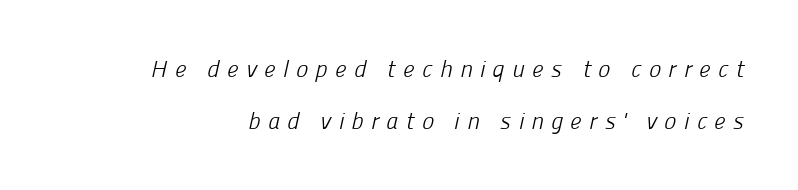
Horizontal bands of white between lines are thick stripes. The characters are drawn with everyday or finer stroke widths. The glyphs are unaccompanied by any horizontal stroke below them. Each word looks stretched out because of the extra space between its letters.
